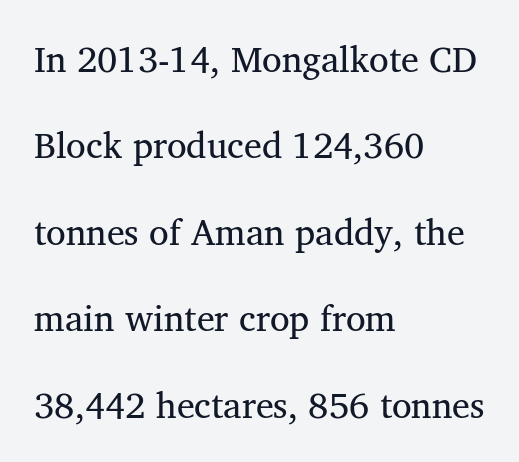
The image shows 36 px regular-weight serif type; set left-aligned, loose line spacing (2.4x), normal letter spacing, not underlined; medium stroke contrast and a medium x-height.
